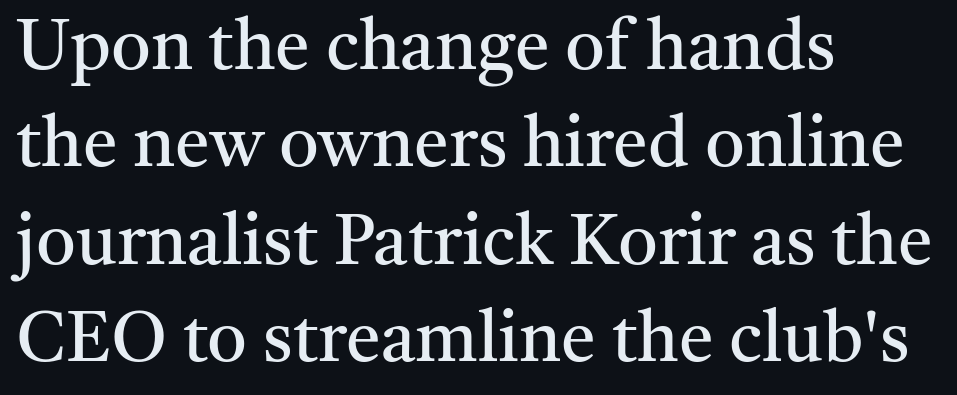
Q: Is the text bold? A: No.
Q: Is the text italic (slanted)? A: No, it is upright.
Q: Is the typeface a serif or a sans-serif typeface? A: Serif.
Q: Is the text underlined? A: No.
Q: How is the paragraph aligned? A: Left-aligned.
Q: Is the spacing between letters normal or unusually wide? A: Normal.
Q: Is the spacing between lines tight, normal or loose? A: Normal.
Q: Width (condensed, normal, or wide)? A: Normal.
Q: Stroke contrast? A: Medium.
Q: x-height? A: Medium.
Q: Monospaced? A: No.
